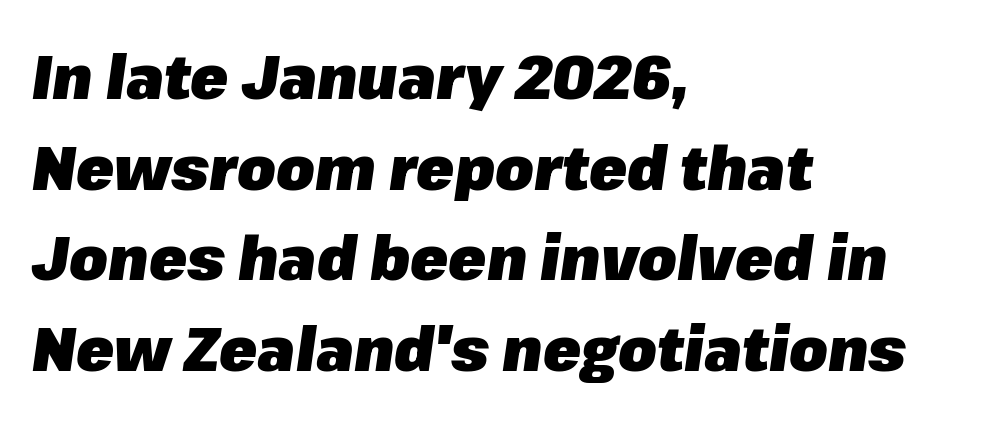
{"italic": "yes", "lean": "right", "slant_degrees": 8, "bold": "yes", "weight": "heavy", "width": "normal", "stroke_contrast": "low", "x_height": "medium", "monospaced": "no", "underline": "no", "align": "left", "line_spacing": "normal", "line_spacing_ratio": 1.46, "letter_spacing": "normal", "letter_spacing_em": 0.0, "glyph_px": 62}
